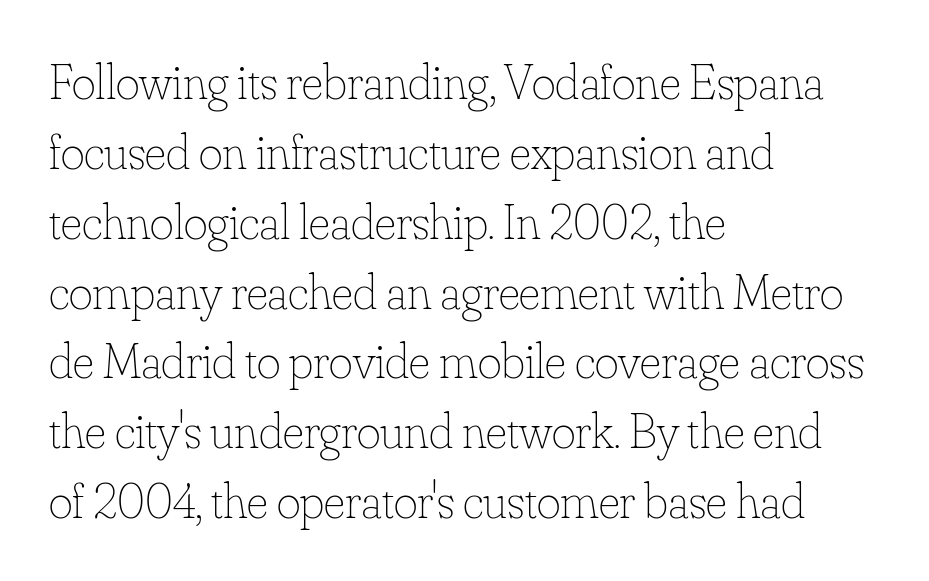
Inter-character spacing is left at the font's built-in metrics. The passage shown is not bold in any degree. Varying glyph widths throughout — classic text-font behaviour. The strip under each line holds only bare page. The axis of the letterforms is exactly vertical.
